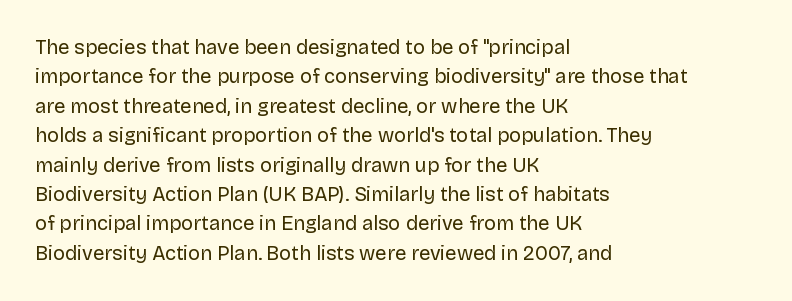
{"italic": "no", "bold": "no", "underline": "no", "align": "left", "line_spacing": "normal", "line_spacing_ratio": 1.47, "letter_spacing": "normal", "letter_spacing_em": 0.0, "glyph_px": 20}
